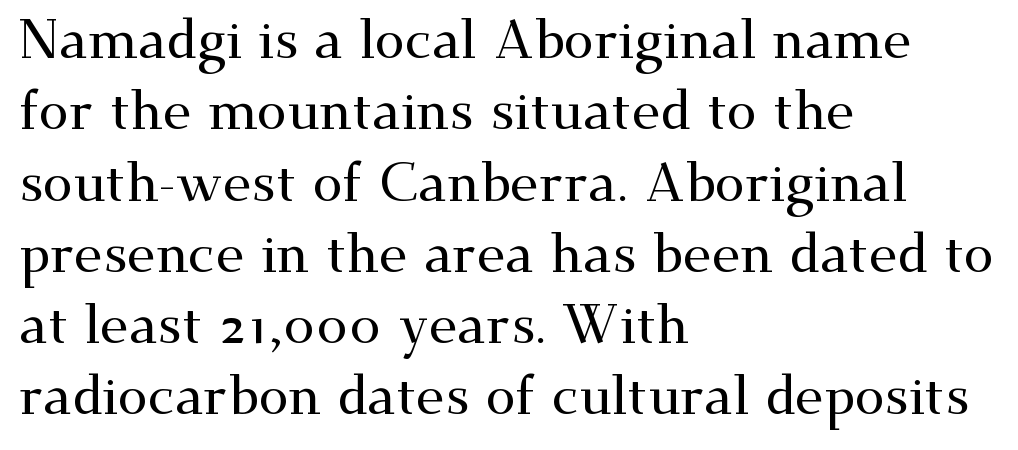
{"serif": "yes", "italic": "no", "width": "wide", "stroke_contrast": "medium", "x_height": "small", "monospaced": "no", "underline": "no", "align": "left", "line_spacing": "normal", "line_spacing_ratio": 1.32, "letter_spacing": "normal", "letter_spacing_em": 0.0, "glyph_px": 54}
